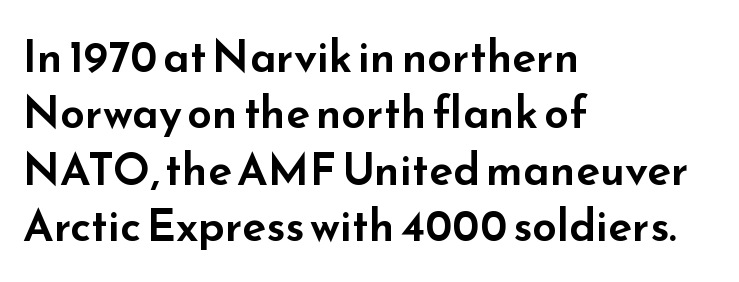
{"serif": "no", "italic": "no", "width": "wide", "stroke_contrast": "low", "x_height": "small", "monospaced": "no", "underline": "no", "align": "left", "line_spacing": "normal", "line_spacing_ratio": 1.28, "letter_spacing": "normal", "letter_spacing_em": 0.0, "glyph_px": 44}
